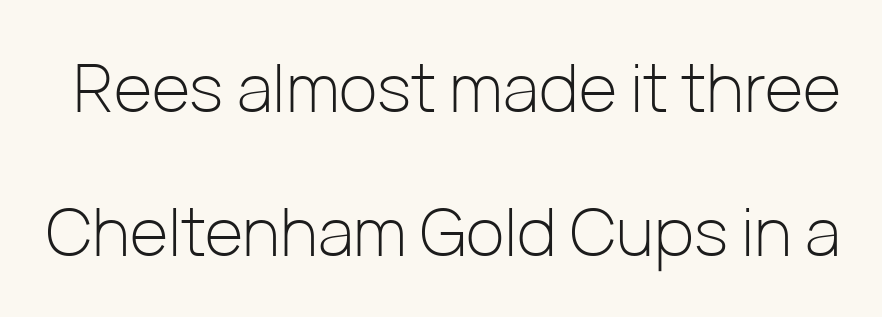
{"serif": "no", "italic": "no", "bold": "no", "weight": "light", "width": "normal", "stroke_contrast": "low", "x_height": "medium", "monospaced": "no", "underline": "no", "line_spacing": "loose", "line_spacing_ratio": 2.18, "letter_spacing": "normal", "letter_spacing_em": 0.0, "glyph_px": 66}
